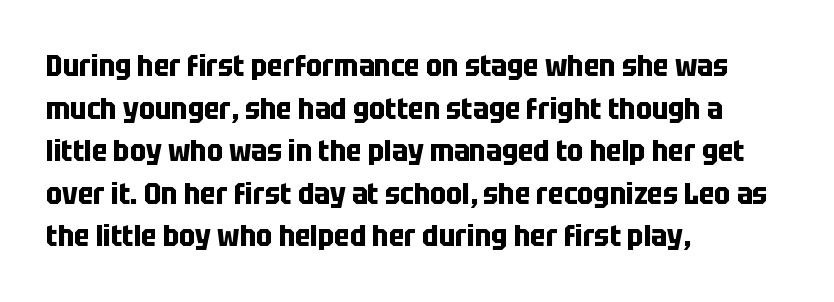
The image shows 30 px bold, condensed sans-serif type, upright; set left-aligned, normal line spacing (1.42x), normal letter spacing, not underlined; low stroke contrast and a large x-height.
